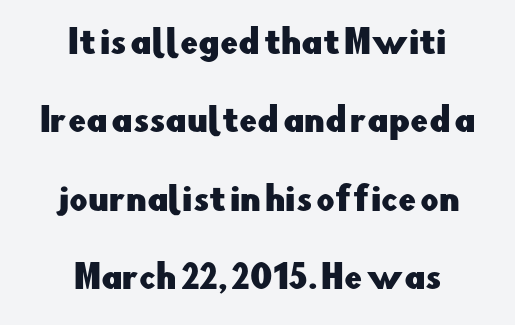
{"serif": "no", "italic": "no", "width": "normal", "stroke_contrast": "low", "x_height": "small", "monospaced": "no", "underline": "no", "align": "center", "line_spacing": "loose", "line_spacing_ratio": 2.45, "letter_spacing": "normal", "letter_spacing_em": 0.0, "glyph_px": 32}
